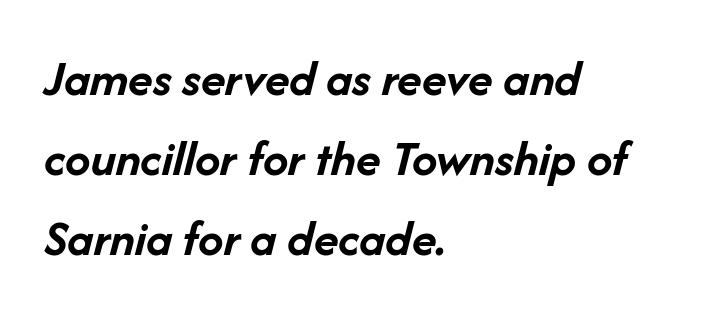
Pretty heavy lettering here — definitely bold. Leading matches the norm, producing a regular column. Short note: letters normally spaced. This is oblique type, the kind used for emphasis or titles. This sample has the flowing, uneven cadence of proportional lettering.
